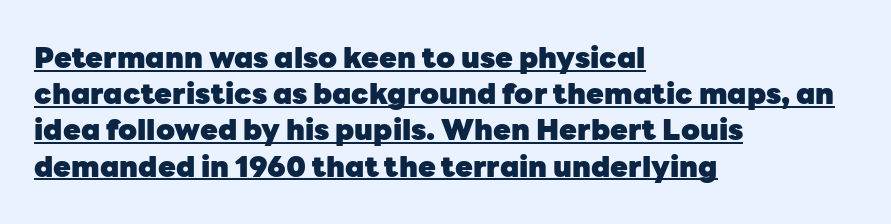
Q: Is the text bold? A: Yes.
Q: Is the text italic (slanted)? A: No, it is upright.
Q: Is the typeface a serif or a sans-serif typeface? A: Sans-serif.
Q: Is the text underlined? A: Yes.
Q: How is the paragraph aligned? A: Left-aligned.
Q: Is the spacing between letters normal or unusually wide? A: Normal.
Q: Is the spacing between lines tight, normal or loose? A: Normal.
Q: Width (condensed, normal, or wide)? A: Normal.
Q: Stroke contrast? A: Low.
Q: x-height? A: Medium.
Q: Monospaced? A: No.
